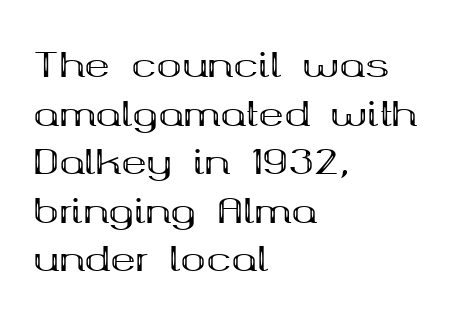
{"serif": "yes", "italic": "no", "bold": "yes", "weight": "bold", "width": "wide", "stroke_contrast": "medium", "x_height": "medium", "monospaced": "no", "underline": "no", "align": "left", "line_spacing": "normal", "line_spacing_ratio": 1.43, "letter_spacing": "normal", "letter_spacing_em": 0.0, "glyph_px": 34}
